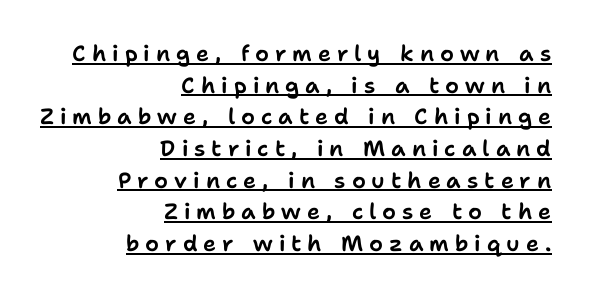
Descenders here cross a horizontal rule under the line. The lines are quadded right. The line-height multiplier appears to be the usual default. Style check: upright. Display-style spreading of the glyphs; the letterfit is very open.
